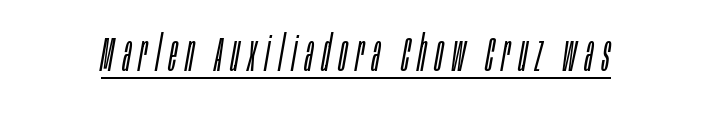
{"italic": "yes", "lean": "right", "slant_degrees": 10, "bold": "no", "weight": "light", "width": "condensed", "stroke_contrast": "low", "x_height": "large", "monospaced": "no", "underline": "yes", "glyph_px": 49}
